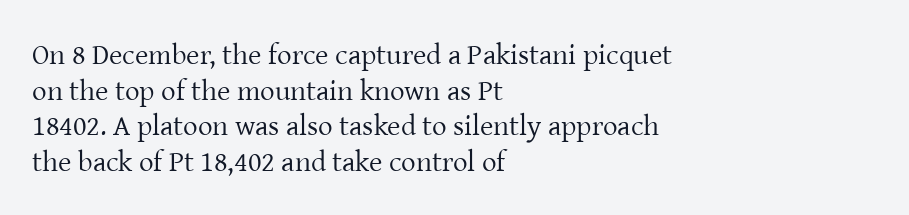
{"serif": "yes", "italic": "no", "bold": "no", "weight": "regular", "width": "normal", "stroke_contrast": "low", "x_height": "medium", "monospaced": "no", "underline": "no", "align": "left", "line_spacing_ratio": 1.23, "letter_spacing": "normal", "letter_spacing_em": 0.0, "glyph_px": 29}
